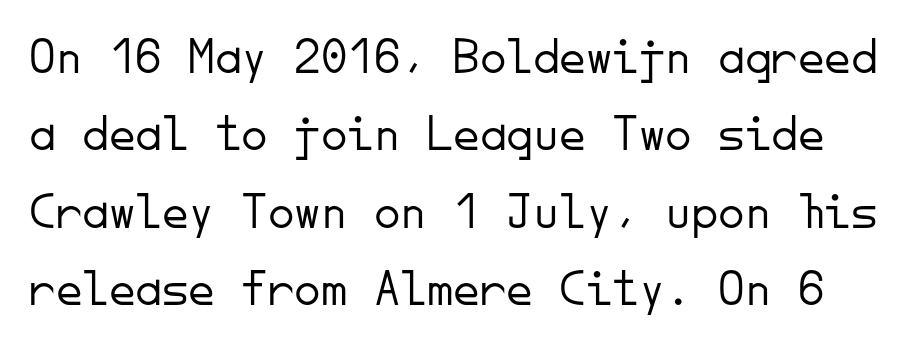
The image shows 53 px light sans-serif type, upright, monospaced; set normal line spacing (1.46x), normal letter spacing, not underlined; low stroke contrast and a small x-height.
